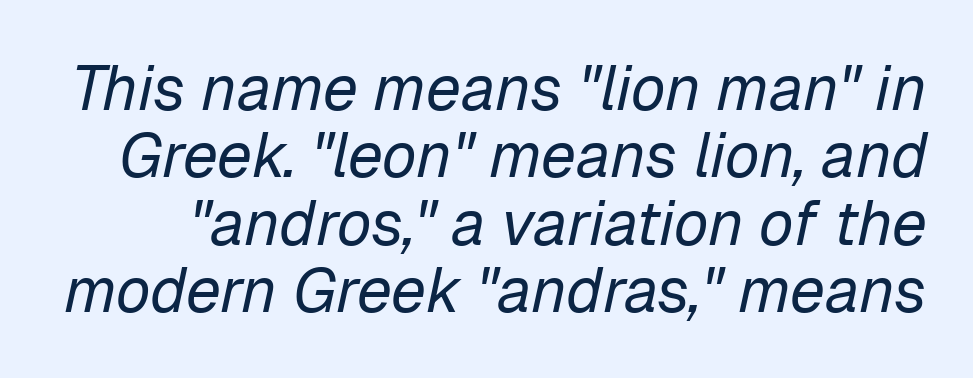
{"italic": "yes", "lean": "right", "slant_degrees": 12, "bold": "no", "weight": "regular", "width": "normal", "stroke_contrast": "low", "x_height": "medium", "monospaced": "no", "underline": "no", "line_spacing": "tight", "line_spacing_ratio": 1.07, "letter_spacing": "normal", "letter_spacing_em": 0.0, "glyph_px": 63}
